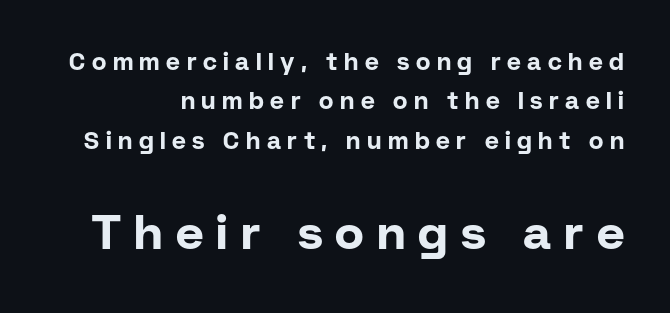
Q: Is the text bold? A: Yes.
Q: Is the text italic (slanted)? A: No, it is upright.
Q: Is the typeface a serif or a sans-serif typeface? A: Sans-serif.
Q: Is the text underlined? A: No.
Q: Is the spacing between letters normal or unusually wide? A: Unusually wide.
Q: Is the spacing between lines tight, normal or loose? A: Normal.
Q: Which block of text is set in a larger size, the first (top) or the second (bottom)? A: The second (bottom) one.
Q: Width (condensed, normal, or wide)? A: Normal.
Q: Stroke contrast? A: Low.
Q: x-height? A: Medium.
Q: Monospaced? A: No.
